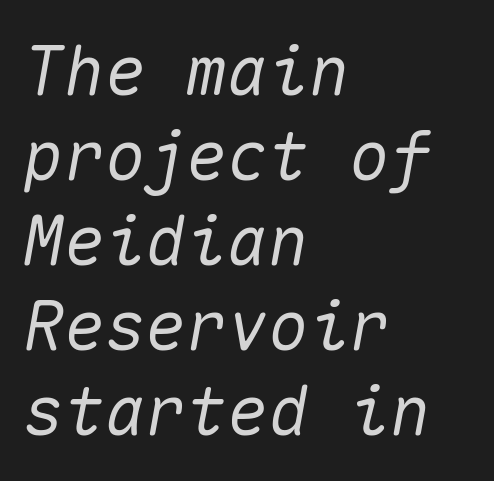
In terms of letterspacing, this is plain default setting. Reading down the block, your eye returns to a fixed left position each line. Designer's note — italics engaged. Regarding leading, the lines here are spaced in the standard way.
